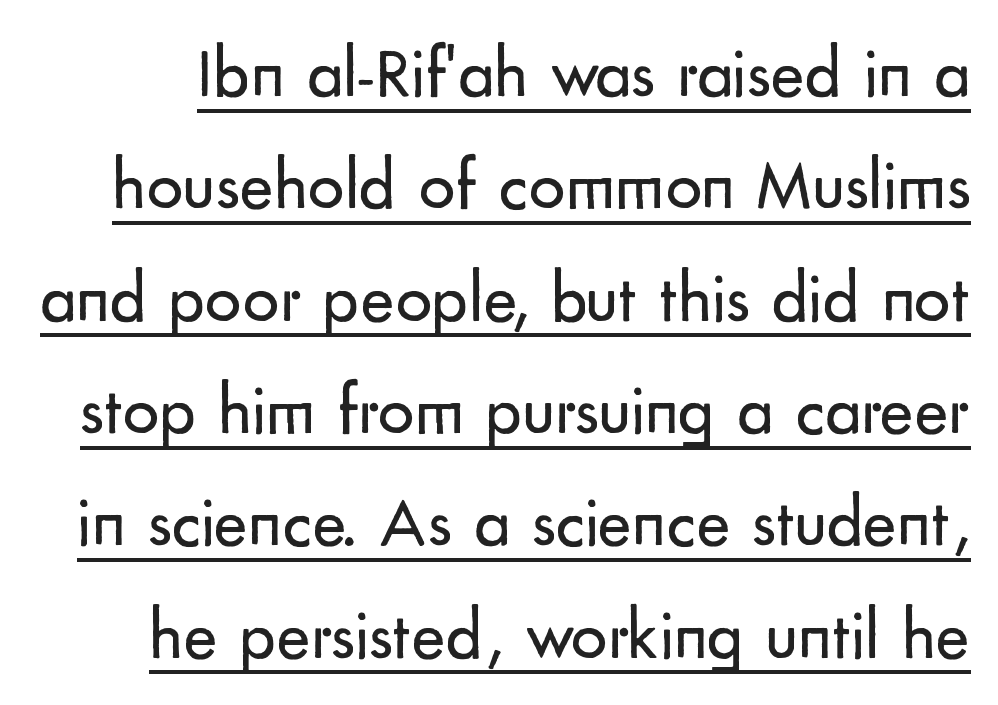
These lines were composed using upright roman letters. Weight: not bold — regular or lighter. In terms of letterspacing, this is plain default setting. These lines are rendered in a variable-pitch font. Like a heading marked for emphasis, these lines bear an underscore. In terms of leading, this rendering sits right in the middle.
